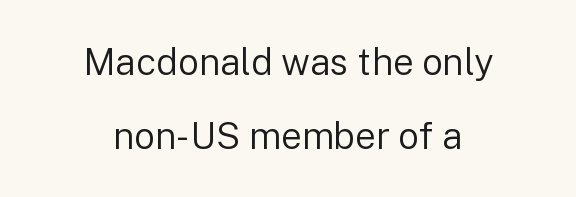
The image shows 37 px regular-weight sans-serif type, upright; set centered, loose line spacing (2.0x), normal letter spacing, not underlined; low stroke contrast and a medium x-height.
